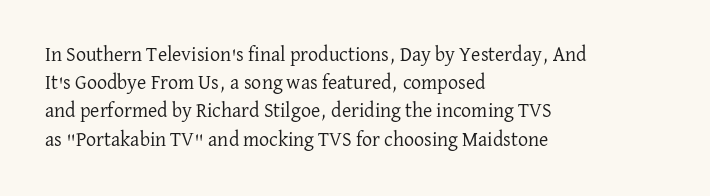
Q: Is the text bold? A: No.
Q: Is the text italic (slanted)? A: No, it is upright.
Q: Is the text underlined? A: No.
Q: How is the paragraph aligned? A: Left-aligned.
Q: Is the spacing between letters normal or unusually wide? A: Normal.
Q: Is the spacing between lines tight, normal or loose? A: Normal.
